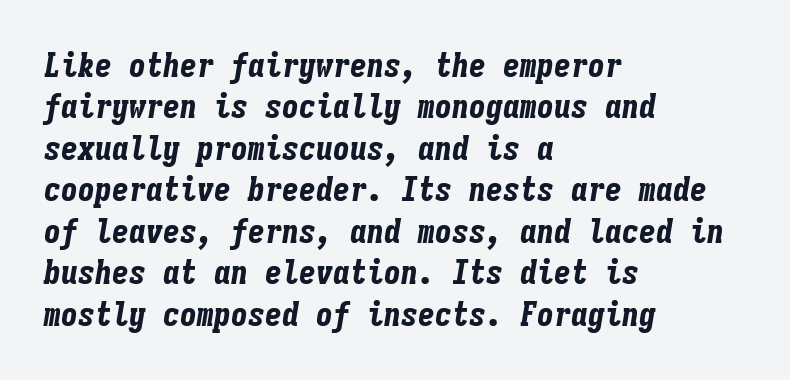
The image shows 34 px bold, condensed type, italic (leaning right), monospaced; set left-aligned, line spacing 1.22x, normal letter spacing, not underlined; low stroke contrast and a medium x-height.
